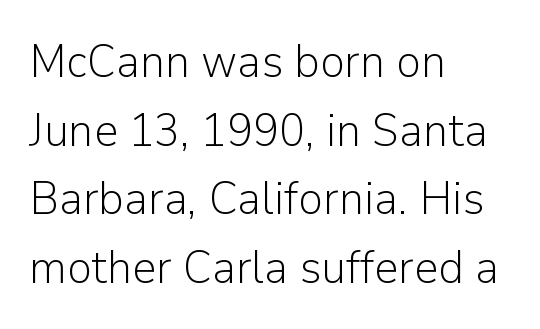
The image shows 47 px light sans-serif type, upright; set left-aligned, normal line spacing (1.46x), normal letter spacing, not underlined; low stroke contrast and a medium x-height.
